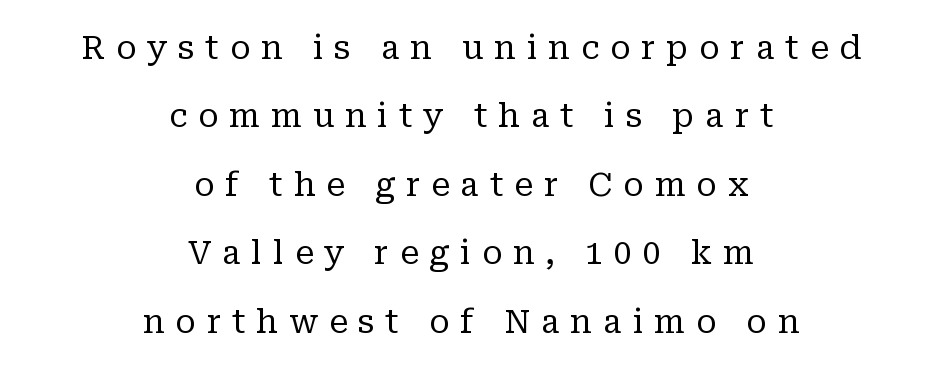
Q: Is the text bold? A: No.
Q: Is the text italic (slanted)? A: No, it is upright.
Q: Is the typeface a serif or a sans-serif typeface? A: Serif.
Q: Is the text underlined? A: No.
Q: How is the paragraph aligned? A: Centered.
Q: Is the spacing between letters normal or unusually wide? A: Unusually wide.
Q: Is the spacing between lines tight, normal or loose? A: Loose.
Q: Width (condensed, normal, or wide)? A: Normal.
Q: Stroke contrast? A: Low.
Q: x-height? A: Medium.
Q: Monospaced? A: No.
